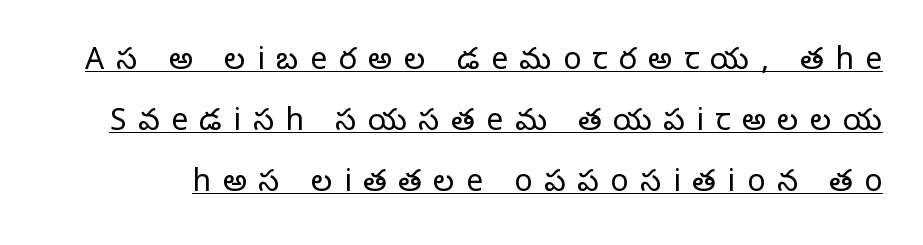
{"serif": "yes", "italic": "no", "bold": "no", "weight": "regular", "width": "normal", "stroke_contrast": "low", "x_height": "large", "monospaced": "no", "underline": "yes", "line_spacing": "loose", "line_spacing_ratio": 2.03, "letter_spacing": "wide", "letter_spacing_em": 0.39, "glyph_px": 30}
